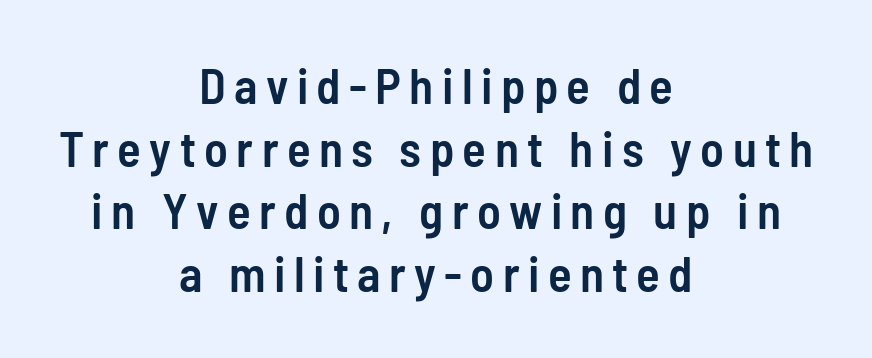
Q: Is the text bold? A: Semi-bold.
Q: Is the text italic (slanted)? A: No, it is upright.
Q: Is the typeface a serif or a sans-serif typeface? A: Sans-serif.
Q: Is the text underlined? A: No.
Q: How is the paragraph aligned? A: Centered.
Q: Is the spacing between lines tight, normal or loose? A: Normal.
Q: Width (condensed, normal, or wide)? A: Condensed.
Q: Stroke contrast? A: Low.
Q: x-height? A: Medium.
Q: Monospaced? A: No.
